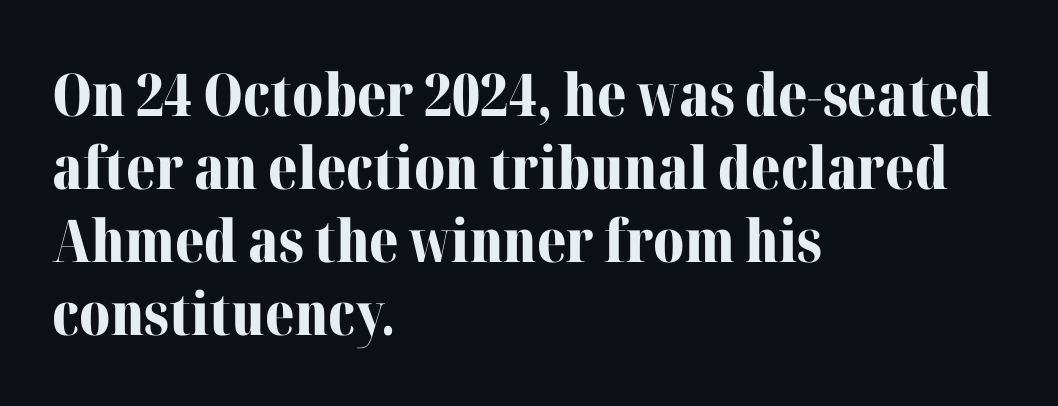
Q: Is the text bold? A: Yes.
Q: Is the text italic (slanted)? A: No, it is upright.
Q: Is the typeface a serif or a sans-serif typeface? A: Serif.
Q: Is the text underlined? A: No.
Q: How is the paragraph aligned? A: Left-aligned.
Q: Is the spacing between letters normal or unusually wide? A: Normal.
Q: Width (condensed, normal, or wide)? A: Normal.
Q: Stroke contrast? A: Medium.
Q: x-height? A: Medium.
Q: Monospaced? A: No.
